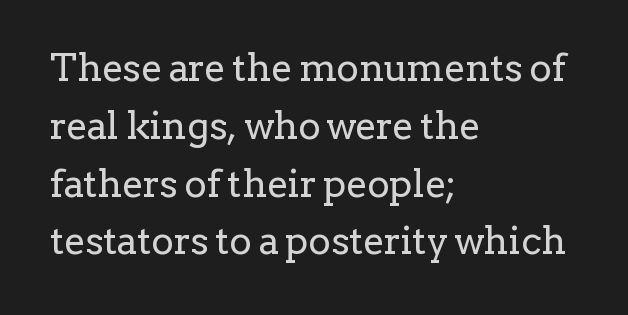
{"serif": "yes", "italic": "no", "bold": "no", "weight": "regular", "width": "normal", "stroke_contrast": "low", "x_height": "medium", "monospaced": "no", "underline": "no", "align": "left", "line_spacing": "normal", "line_spacing_ratio": 1.52, "letter_spacing": "normal", "letter_spacing_em": 0.0, "glyph_px": 38}
